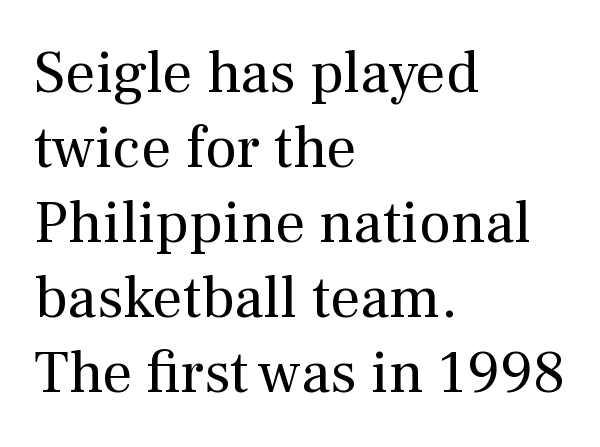
Q: Is the text bold? A: No.
Q: Is the text italic (slanted)? A: No, it is upright.
Q: Is the typeface a serif or a sans-serif typeface? A: Serif.
Q: Is the text underlined? A: No.
Q: How is the paragraph aligned? A: Left-aligned.
Q: Is the spacing between letters normal or unusually wide? A: Normal.
Q: Is the spacing between lines tight, normal or loose? A: Normal.
Q: Width (condensed, normal, or wide)? A: Normal.
Q: Stroke contrast? A: Medium.
Q: x-height? A: Medium.
Q: Monospaced? A: No.
